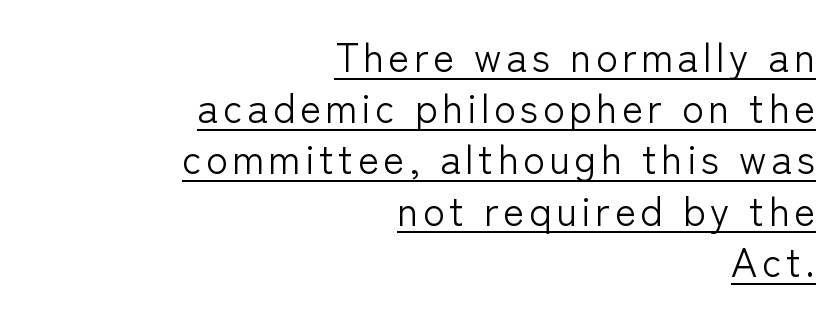
The line-height multiplier appears to be the usual default. This rendering uses right alignment, leaving the left contour irregular. What kind of face is this? One without serifs — a sans. Is the type heavy? It reads as light-to-regular instead. This sample uses an upright cut, with every glyph sitting square on the baseline. The letters advance in unequal steps, a hallmark of proportional type.
